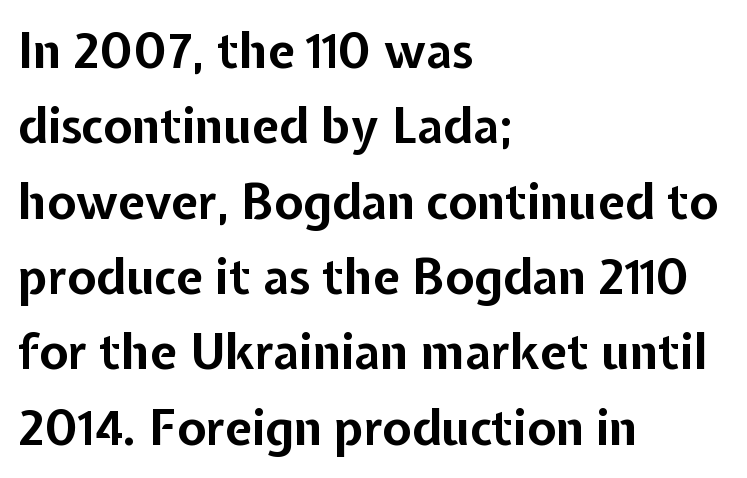
Q: Is the text bold? A: Yes.
Q: Is the text italic (slanted)? A: No, it is upright.
Q: Is the typeface a serif or a sans-serif typeface? A: Sans-serif.
Q: Is the text underlined? A: No.
Q: How is the paragraph aligned? A: Left-aligned.
Q: Is the spacing between letters normal or unusually wide? A: Normal.
Q: Is the spacing between lines tight, normal or loose? A: Normal.
Q: Width (condensed, normal, or wide)? A: Normal.
Q: Stroke contrast? A: Low.
Q: x-height? A: Medium.
Q: Monospaced? A: No.
